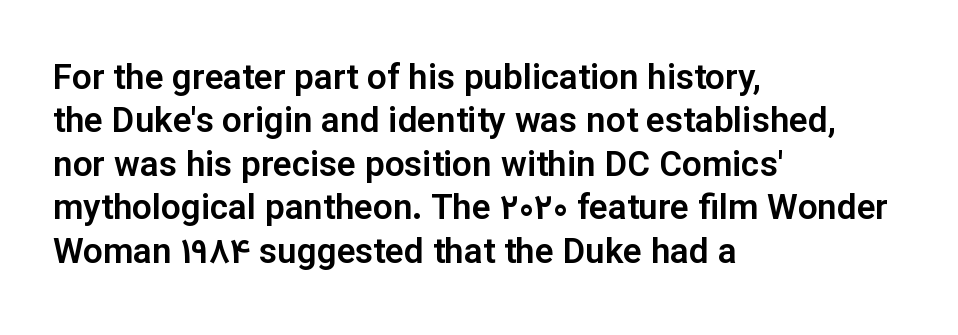
{"serif": "no", "italic": "no", "width": "normal", "stroke_contrast": "low", "x_height": "medium", "monospaced": "no", "underline": "no", "align": "left", "line_spacing_ratio": 1.24, "letter_spacing": "normal", "letter_spacing_em": 0.0, "glyph_px": 35}
